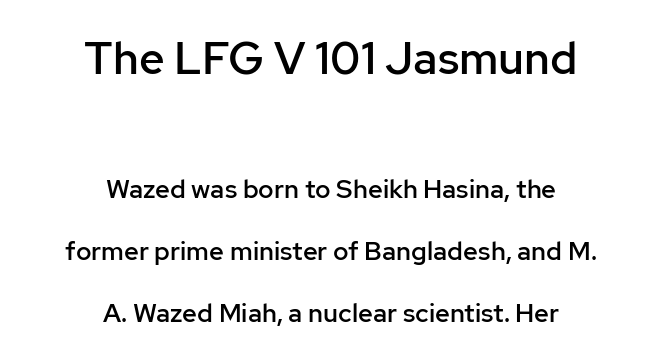
The image shows 45 px semibold sans-serif type, upright; set centered, loose line spacing (2.38x), normal letter spacing, not underlined; the first (top) block is 1.73x larger; low stroke contrast and a medium x-height.
